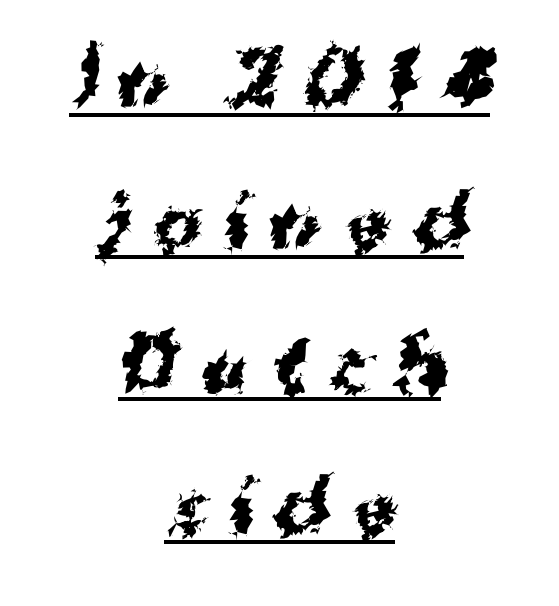
The image shows 73 px bold sans-serif type; set centered, loose line spacing (1.95x), unusually wide letter spacing (+0.32 em), underlined; medium stroke contrast and a medium x-height.
